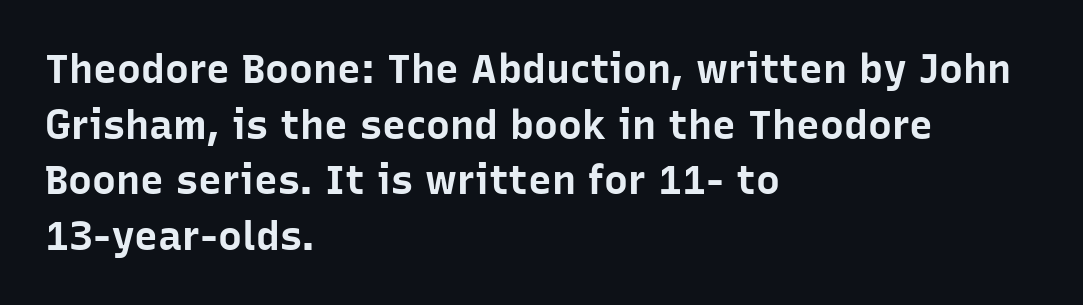
{"serif": "no", "italic": "no", "bold": "yes", "weight": "bold", "width": "normal", "stroke_contrast": "low", "x_height": "medium", "monospaced": "no", "underline": "no", "align": "left", "line_spacing": "normal", "line_spacing_ratio": 1.39, "letter_spacing": "normal", "letter_spacing_em": 0.0, "glyph_px": 40}
